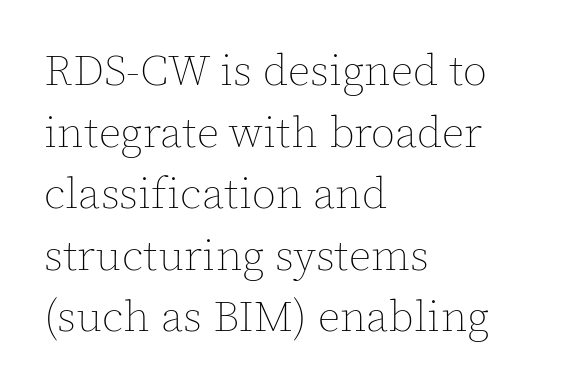
{"italic": "no", "bold": "no", "weight": "thin", "width": "normal", "x_height": "medium", "monospaced": "no", "underline": "no", "align": "left", "line_spacing": "normal", "line_spacing_ratio": 1.4, "letter_spacing": "normal", "letter_spacing_em": 0.0, "glyph_px": 44}
